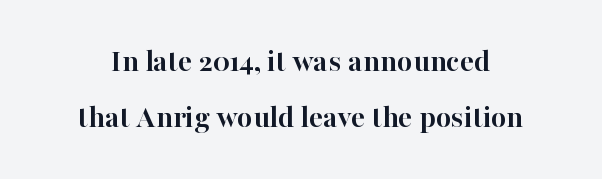
The image shows 33 px semibold serif type, upright; set normal line spacing (1.69x), normal letter spacing, not underlined; high stroke contrast and a medium x-height.
